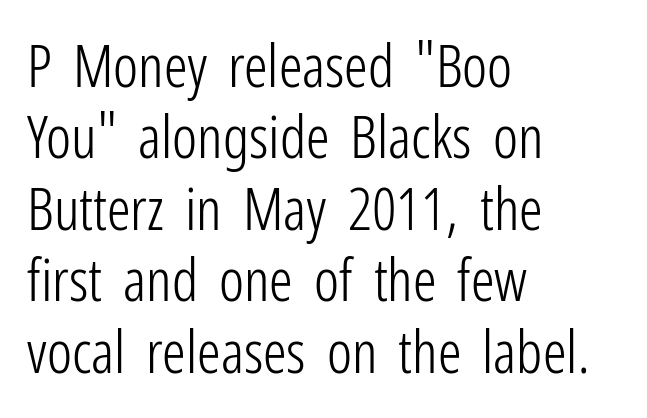
The image shows 59 px light, condensed sans-serif type, upright; set left-aligned, line spacing 1.21x, normal letter spacing, not underlined; low stroke contrast and a medium x-height.
